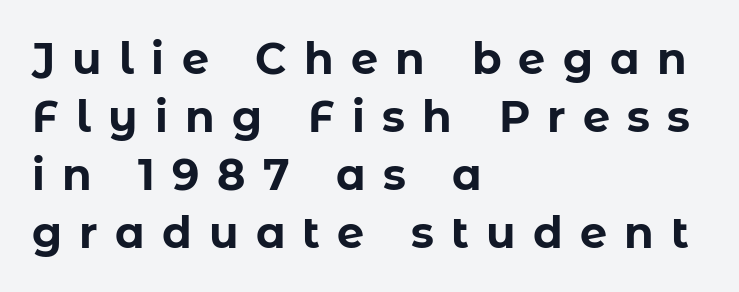
Q: Is the text bold? A: Yes.
Q: Is the text italic (slanted)? A: No, it is upright.
Q: Is the typeface a serif or a sans-serif typeface? A: Sans-serif.
Q: Is the text underlined? A: No.
Q: How is the paragraph aligned? A: Left-aligned.
Q: Is the spacing between letters normal or unusually wide? A: Unusually wide.
Q: Is the spacing between lines tight, normal or loose? A: Normal.
Q: Width (condensed, normal, or wide)? A: Normal.
Q: Stroke contrast? A: Low.
Q: x-height? A: Medium.
Q: Monospaced? A: No.
